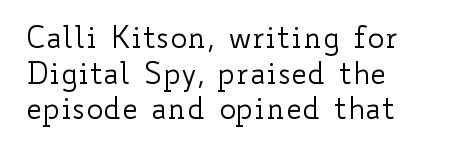
The image shows 29 px regular-weight, wide type, upright; set left-aligned, line spacing 1.23x, normal letter spacing, not underlined; low stroke contrast and a small x-height.
